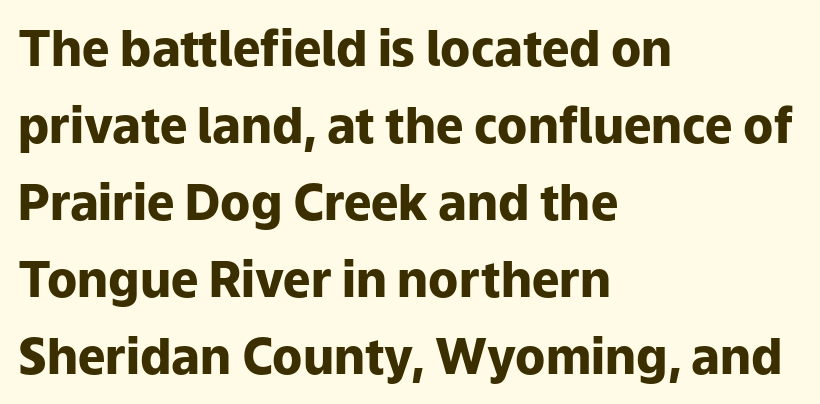
The image shows 49 px heavy sans-serif type, upright; set left-aligned, normal line spacing (1.57x), normal letter spacing, not underlined; low stroke contrast and a medium x-height.
